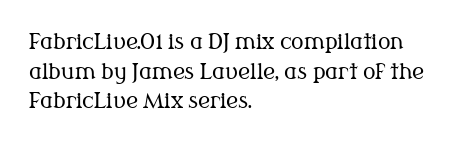
Q: Is the text bold? A: No.
Q: Is the text italic (slanted)? A: No, it is upright.
Q: Is the text underlined? A: No.
Q: How is the paragraph aligned? A: Left-aligned.
Q: Is the spacing between letters normal or unusually wide? A: Normal.
Q: Is the spacing between lines tight, normal or loose? A: Normal.
